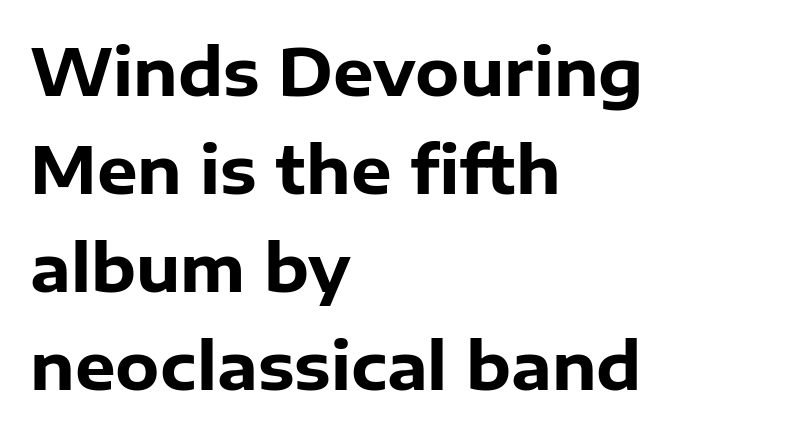
Students, note that the glyphs here touch the page at normal intervals. Notice how the stems are strictly vertical — no italics here. The rendering shows plain stroke endings on the letterforms — a sans-serif design. Casual observation: everything's shoved over to the left. Rows of type keep a routine distance in the vertical direction. Plenty of ink on the page — the face is bold.
